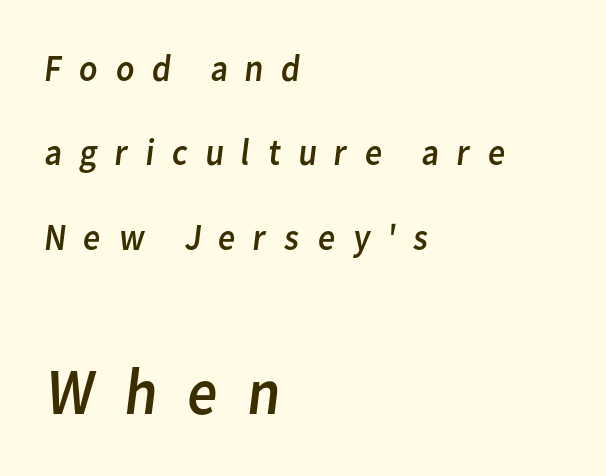
The image shows 66 px regular-weight sans-serif type; set left-aligned, loose line spacing (2.22x), unusually wide letter spacing (+0.42 em), not underlined; the second (bottom) block is 1.74x larger; low stroke contrast and a medium x-height.
